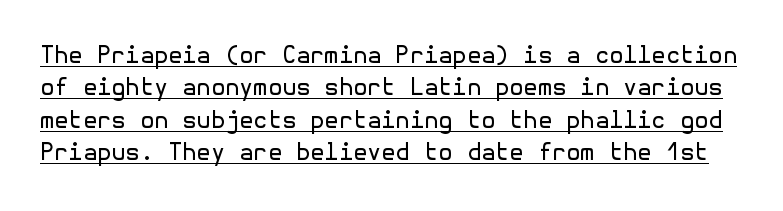
{"italic": "no", "bold": "no", "underline": "yes", "line_spacing": "normal", "line_spacing_ratio": 1.41, "letter_spacing": "normal", "letter_spacing_em": 0.0, "glyph_px": 23}
